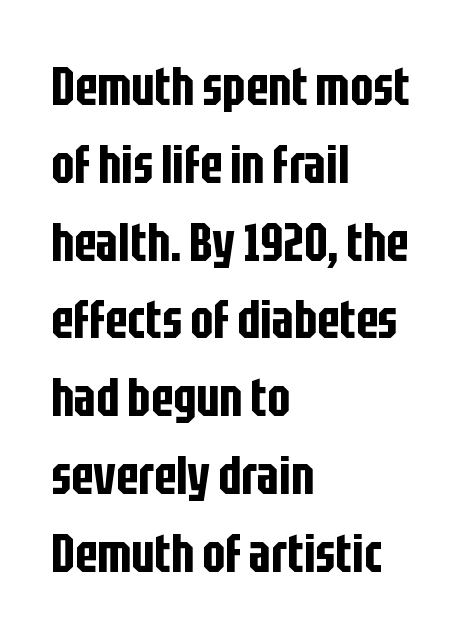
{"serif": "no", "italic": "no", "width": "condensed", "stroke_contrast": "low", "x_height": "large", "monospaced": "no", "underline": "no", "align": "left", "line_spacing": "normal", "line_spacing_ratio": 1.44, "letter_spacing": "normal", "letter_spacing_em": 0.0, "glyph_px": 54}
